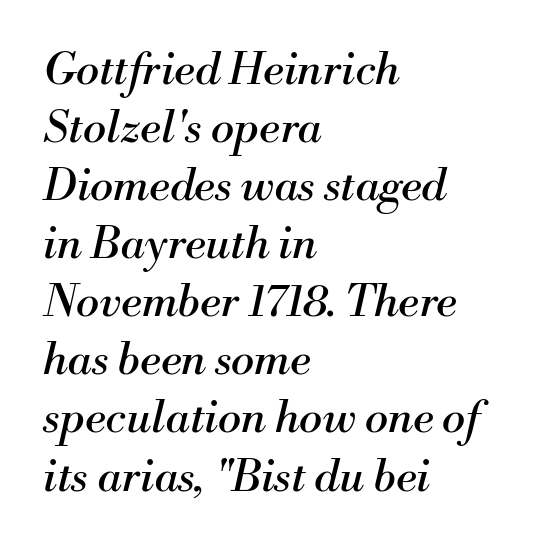
The image shows 44 px regular-weight serif type, italic (leaning right); set left-aligned, normal line spacing (1.32x), normal letter spacing, not underlined; medium stroke contrast and a small x-height.
